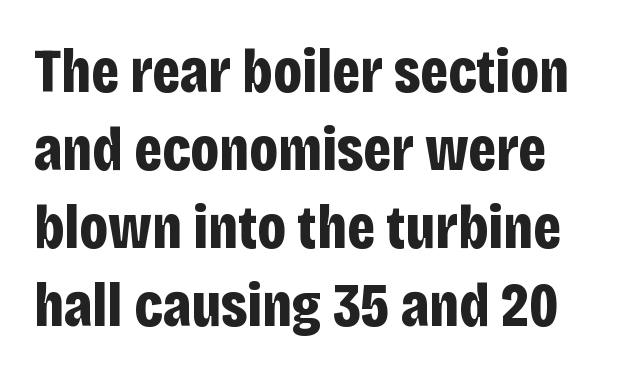
Q: Is the text bold? A: Yes.
Q: Is the text italic (slanted)? A: No, it is upright.
Q: Is the typeface a serif or a sans-serif typeface? A: Sans-serif.
Q: Is the text underlined? A: No.
Q: Is the spacing between letters normal or unusually wide? A: Normal.
Q: Is the spacing between lines tight, normal or loose? A: Normal.
Q: Width (condensed, normal, or wide)? A: Condensed.
Q: Stroke contrast? A: Low.
Q: x-height? A: Large.
Q: Monospaced? A: No.
